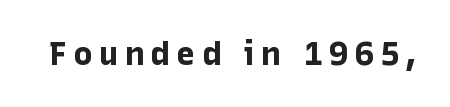
No word sits above an underline. What kind of face is this? One without serifs — a sans. Proportional: the letters do not fall into vertical columns. Tall strokes in this sample are plumb rather than angled. The characters look thick and weighty, a clear bold.
